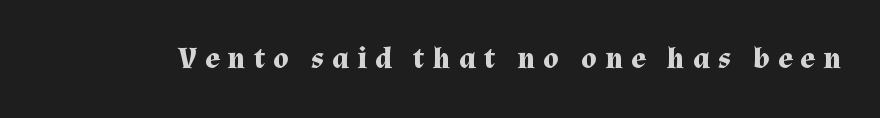
{"serif": "yes", "italic": "no", "bold": "yes", "weight": "bold", "width": "normal", "stroke_contrast": "medium", "x_height": "medium", "monospaced": "no", "underline": "no", "letter_spacing": "wide", "letter_spacing_em": 0.28, "glyph_px": 30}
